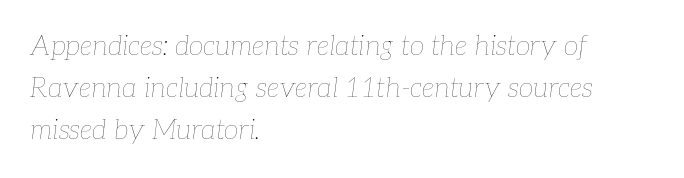
The image shows 27 px text type, italic (leaning right); set left-aligned, normal line spacing (1.56x), normal letter spacing, not underlined.
